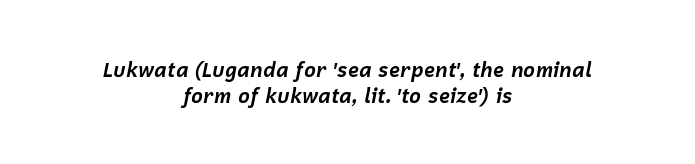
{"italic": "yes", "lean": "right", "slant_degrees": 12, "bold": "yes", "underline": "no", "align": "center", "line_spacing": "normal", "line_spacing_ratio": 1.29, "letter_spacing": "normal", "letter_spacing_em": 0.0, "glyph_px": 20}
